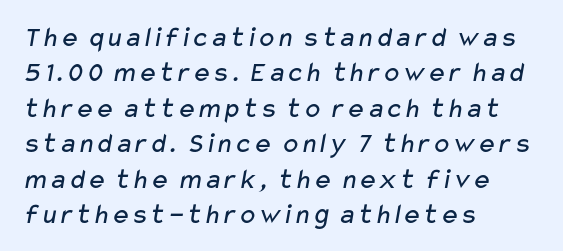
{"serif": "no", "bold": "no", "weight": "regular", "width": "wide", "stroke_contrast": "low", "x_height": "medium", "monospaced": "no", "underline": "no", "align": "left", "line_spacing_ratio": 1.22, "letter_spacing": "normal", "letter_spacing_em": 0.0, "glyph_px": 29}
